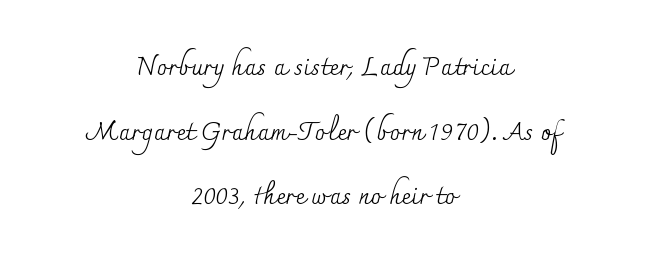
The image shows 26 px text type; set centered, loose line spacing (2.49x), normal letter spacing, not underlined.
